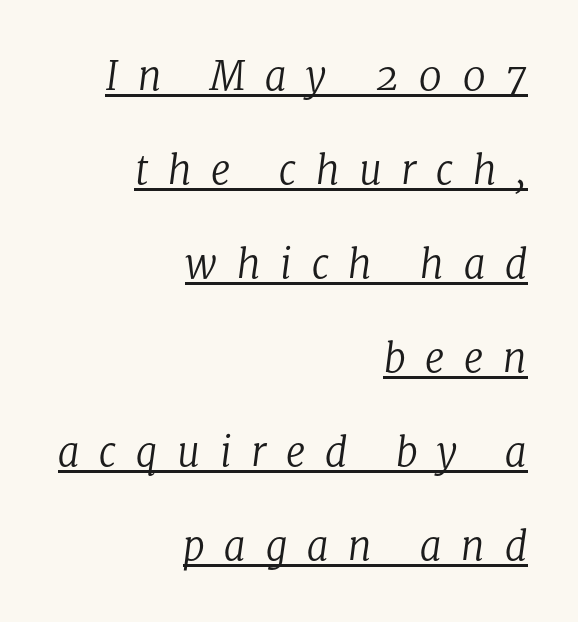
{"serif": "yes", "italic": "yes", "lean": "right", "slant_degrees": 8, "bold": "no", "weight": "regular", "width": "normal", "stroke_contrast": "low", "x_height": "medium", "monospaced": "no", "underline": "yes", "align": "right", "line_spacing": "loose", "line_spacing_ratio": 2.41, "letter_spacing": "wide", "letter_spacing_em": 0.5, "glyph_px": 39}
